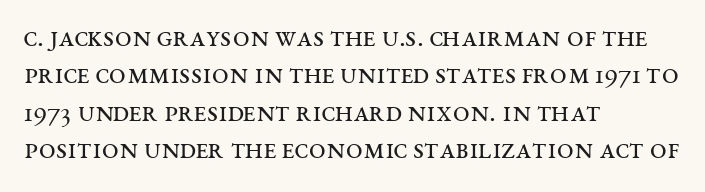
Descenders are the only things crossing below the line. A classic flush-left, rag-right setting is used for this passage. This sample has the flowing, uneven cadence of proportional lettering. The passage shown is typeset with a serif family. Ink coverage per letter is moderate at most. Baseline-to-baseline distance is the conventional proportion of letter height.
